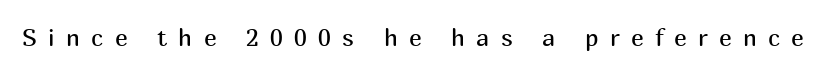
The image shows 24 px text type, upright; set unusually wide letter spacing (+0.47 em), not underlined.
